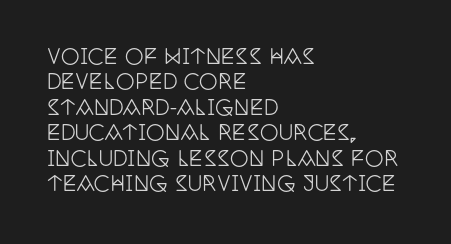
Short and long lines alike share a common starting point at left. Letters rest on an invisible, unmarked baseline. No extra tracking has been applied to these lines. Is there any slant? The stems are plumb.
